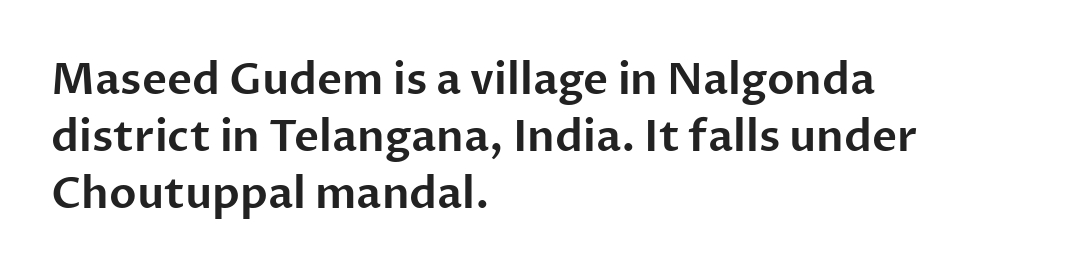
Q: Is the text italic (slanted)? A: No, it is upright.
Q: Is the typeface a serif or a sans-serif typeface? A: Sans-serif.
Q: Is the text underlined? A: No.
Q: How is the paragraph aligned? A: Left-aligned.
Q: Is the spacing between letters normal or unusually wide? A: Normal.
Q: Is the spacing between lines tight, normal or loose? A: Normal.
Q: Width (condensed, normal, or wide)? A: Normal.
Q: Stroke contrast? A: Low.
Q: x-height? A: Medium.
Q: Monospaced? A: No.
